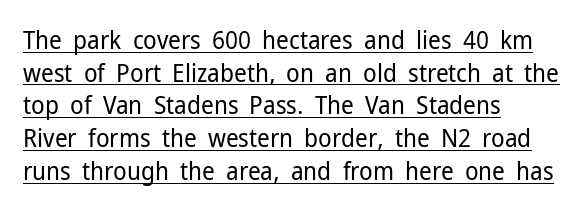
The image shows 25 px text type, upright; set left-aligned, normal line spacing (1.31x), normal letter spacing, underlined.
